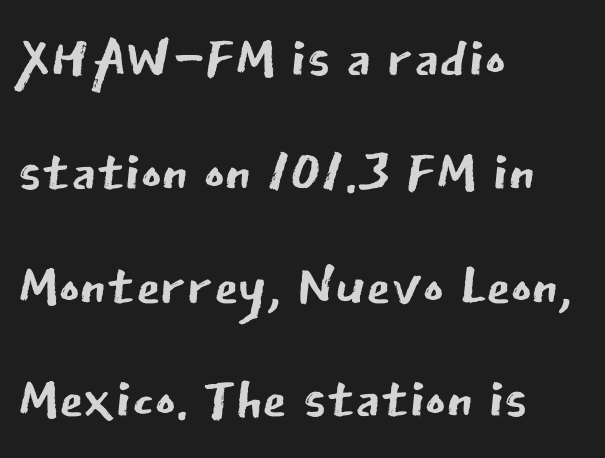
Q: Is the text bold? A: No.
Q: Is the text italic (slanted)? A: No, it is upright.
Q: Is the typeface a serif or a sans-serif typeface? A: Sans-serif.
Q: Is the text underlined? A: No.
Q: How is the paragraph aligned? A: Left-aligned.
Q: Is the spacing between letters normal or unusually wide? A: Normal.
Q: Is the spacing between lines tight, normal or loose? A: Normal.
Q: Width (condensed, normal, or wide)? A: Normal.
Q: Stroke contrast? A: Low.
Q: x-height? A: Medium.
Q: Monospaced? A: No.
